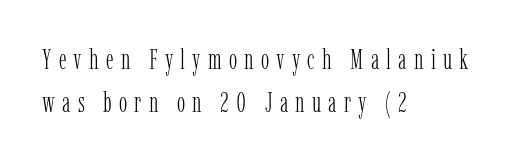
Q: Is the text bold? A: No.
Q: Is the text italic (slanted)? A: No, it is upright.
Q: Is the typeface a serif or a sans-serif typeface? A: Serif.
Q: Is the text underlined? A: No.
Q: How is the paragraph aligned? A: Left-aligned.
Q: Is the spacing between letters normal or unusually wide? A: Unusually wide.
Q: Is the spacing between lines tight, normal or loose? A: Normal.
Q: Width (condensed, normal, or wide)? A: Condensed.
Q: Stroke contrast? A: Low.
Q: x-height? A: Medium.
Q: Monospaced? A: No.
